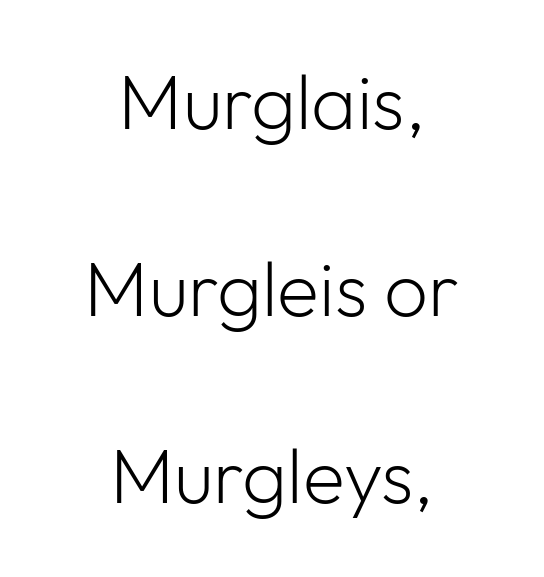
The image shows 77 px light sans-serif type, upright; set centered, loose line spacing (2.43x), normal letter spacing, not underlined; low stroke contrast and a medium x-height.
